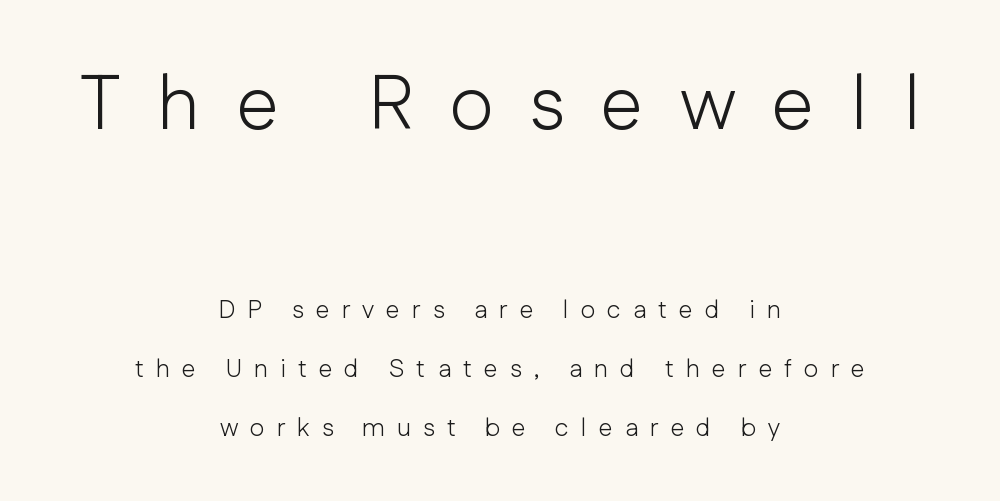
Neither beginnings nor endings align; midpoints do. Ink coverage per letter is moderate at most. Airy leading. A sans-serif font was chosen for this passage.
